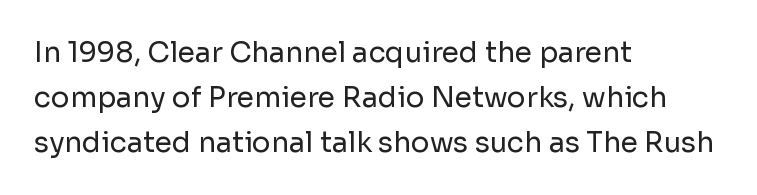
The image shows 28 px regular-weight sans-serif type, upright; set left-aligned, normal line spacing (1.6x), normal letter spacing, not underlined; low stroke contrast and a medium x-height.
